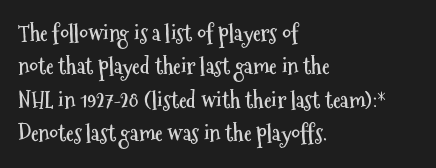
The strip under each line holds only bare page. Between one letter and the next there's only the usual sliver of space. Is there any slant? The stems are plumb. Plenty of ink on the page — the face is bold. Leading matches the norm, producing a regular column.
